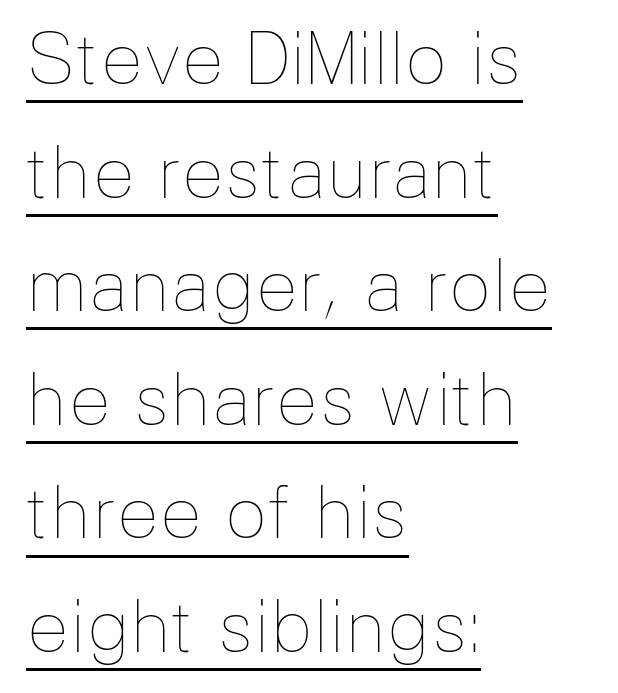
Q: Is the text bold? A: No.
Q: Is the text italic (slanted)? A: No, it is upright.
Q: Is the text underlined? A: Yes.
Q: How is the paragraph aligned? A: Left-aligned.
Q: Is the spacing between letters normal or unusually wide? A: Normal.
Q: Is the spacing between lines tight, normal or loose? A: Normal.
Q: Width (condensed, normal, or wide)? A: Normal.
Q: Stroke contrast? A: Low.
Q: x-height? A: Medium.
Q: Monospaced? A: No.
